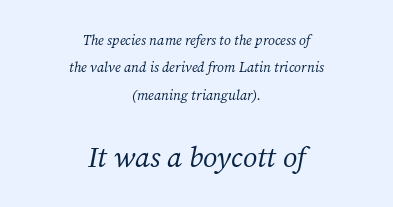
Q: Is the text bold? A: No.
Q: Is the text italic (slanted)? A: Yes, it leans right by about 12 degrees.
Q: Is the typeface a serif or a sans-serif typeface? A: Serif.
Q: Is the text underlined? A: No.
Q: How is the paragraph aligned? A: Centered.
Q: Is the spacing between letters normal or unusually wide? A: Normal.
Q: Is the spacing between lines tight, normal or loose? A: Loose.
Q: Which block of text is set in a larger size, the first (top) or the second (bottom)? A: The second (bottom) one.
Q: Width (condensed, normal, or wide)? A: Normal.
Q: Stroke contrast? A: Medium.
Q: x-height? A: Medium.
Q: Monospaced? A: No.
